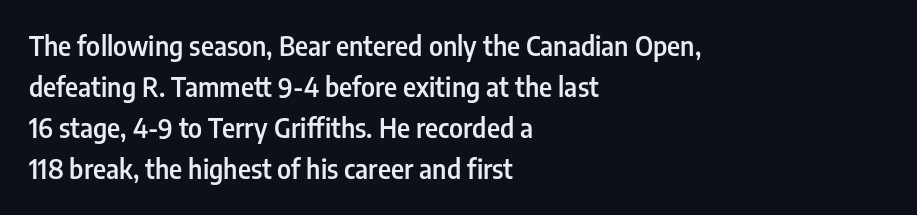
{"italic": "no", "bold": "semi", "underline": "no", "align": "left", "line_spacing": "normal", "line_spacing_ratio": 1.58, "letter_spacing": "normal", "letter_spacing_em": 0.0, "glyph_px": 26}
